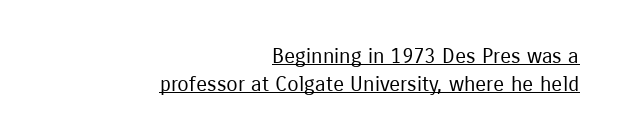
{"italic": "no", "bold": "no", "underline": "yes", "align": "right", "line_spacing": "normal", "line_spacing_ratio": 1.32, "letter_spacing": "normal", "letter_spacing_em": 0.0, "glyph_px": 21}
